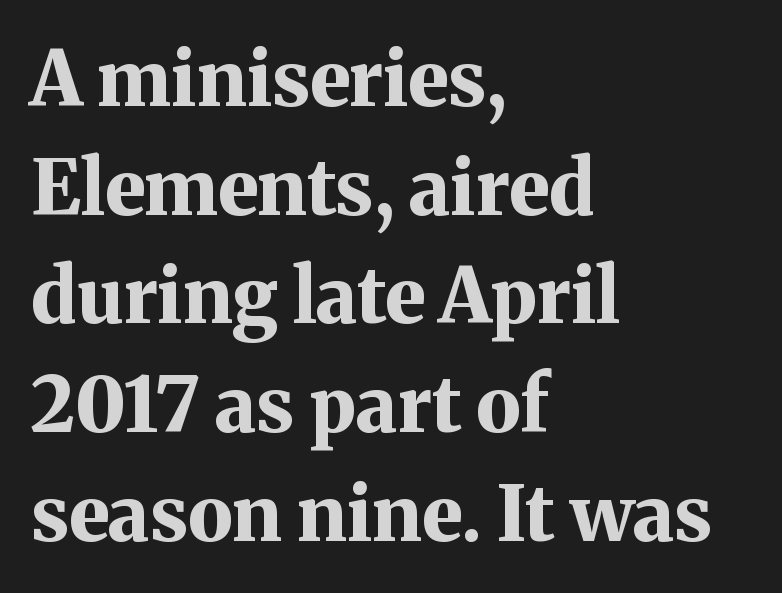
Leading: standard. The letters sit at their default tracking, neither squeezed nor spread. The typesetter chose a ragged-right arrangement here. Is the type bold? Yes — the strokes are clearly thick and heavy.
